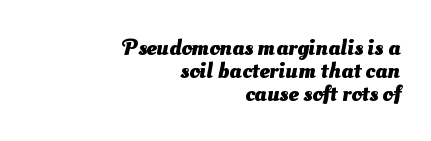
The image shows 23 px bold type; set right-aligned, tight line spacing (1.0x), normal letter spacing, not underlined.
